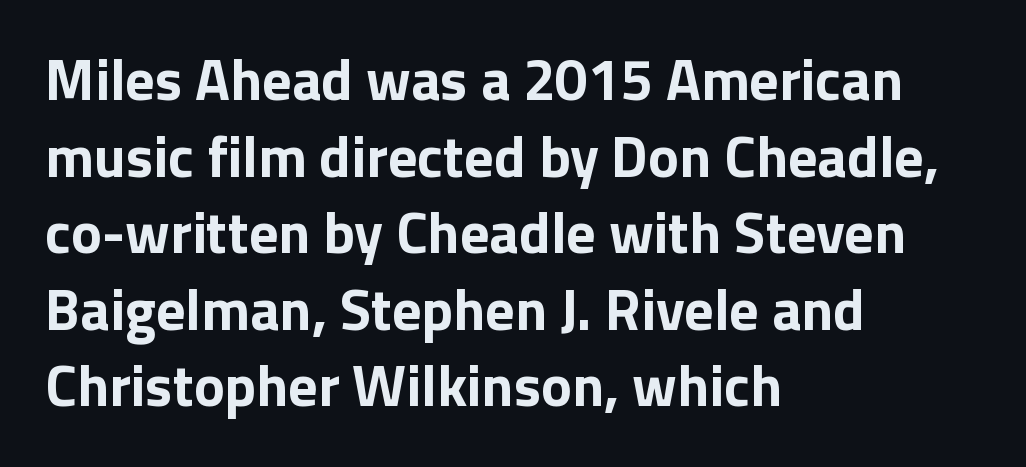
Q: Is the text bold? A: Yes.
Q: Is the text italic (slanted)? A: No, it is upright.
Q: Is the typeface a serif or a sans-serif typeface? A: Sans-serif.
Q: Is the text underlined? A: No.
Q: How is the paragraph aligned? A: Left-aligned.
Q: Is the spacing between letters normal or unusually wide? A: Normal.
Q: Is the spacing between lines tight, normal or loose? A: Normal.
Q: Width (condensed, normal, or wide)? A: Normal.
Q: Stroke contrast? A: Low.
Q: x-height? A: Medium.
Q: Monospaced? A: No.
